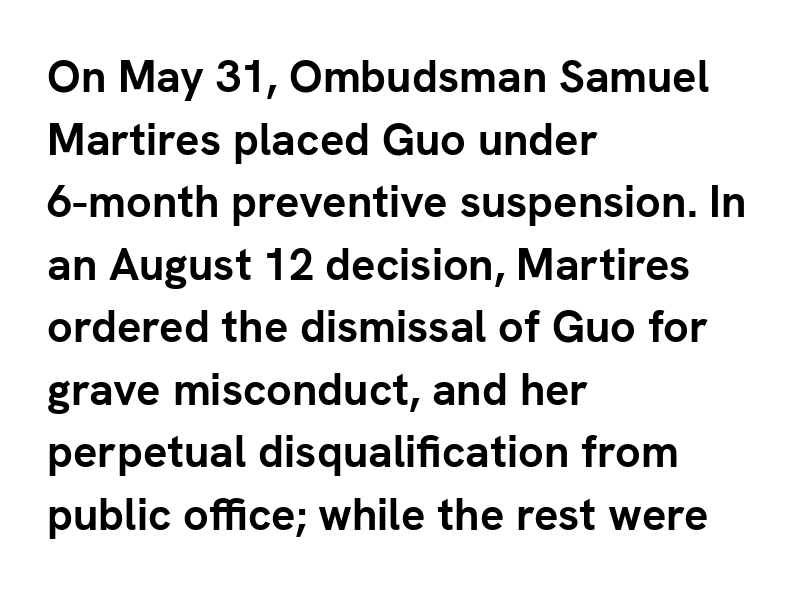
{"serif": "no", "italic": "no", "bold": "yes", "weight": "semibold", "width": "normal", "stroke_contrast": "low", "x_height": "medium", "monospaced": "no", "underline": "no", "align": "left", "line_spacing": "normal", "line_spacing_ratio": 1.39, "letter_spacing": "normal", "letter_spacing_em": 0.0, "glyph_px": 45}
